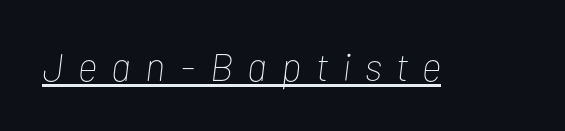
Q: Is the text bold? A: No.
Q: Is the text italic (slanted)? A: Yes, it leans right by about 7 degrees.
Q: Is the text underlined? A: Yes.
Q: Is the spacing between letters normal or unusually wide? A: Unusually wide.
Q: Width (condensed, normal, or wide)? A: Condensed.
Q: Stroke contrast? A: Low.
Q: x-height? A: Medium.
Q: Monospaced? A: No.
